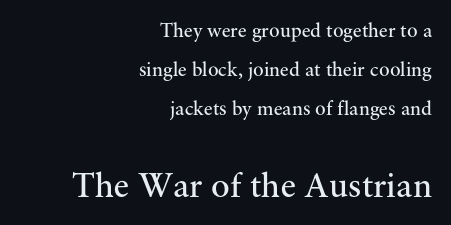
The image shows 35 px regular-weight serif type, upright; set right-aligned, loose line spacing (1.96x), normal letter spacing, not underlined; the second (bottom) block is 1.75x larger; medium stroke contrast and a small x-height.
